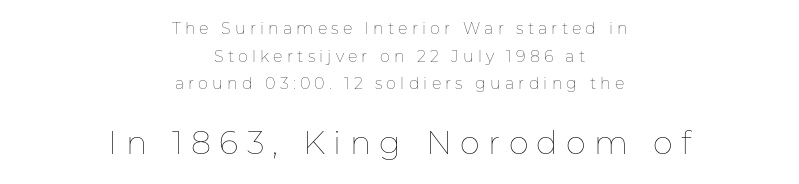
The image shows 32 px thin type, upright; set centered, line spacing 1.72x, unusually wide letter spacing (+0.26 em), not underlined; the second (bottom) block is 2.0x larger; low stroke contrast and a medium x-height.
